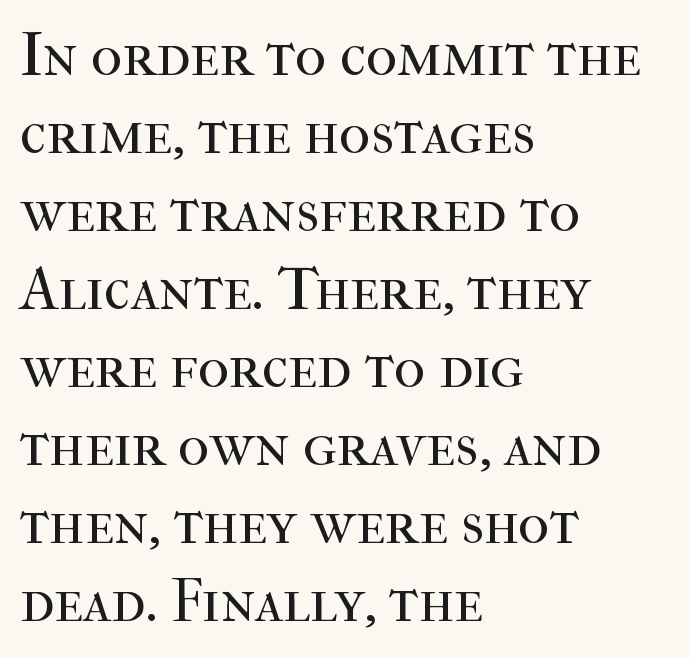
Is the letter spacing exaggerated? No — it looks like the ordinary default. This sample is left-justified, so line endings fall wherever the words run out. Plain, unruled lines of type. Think of a printed novel: that variable character pitch is what you see here. The typography opts for an upright posture over an oblique one. The rendering uses a moderate line-height, typical for paragraphs.
